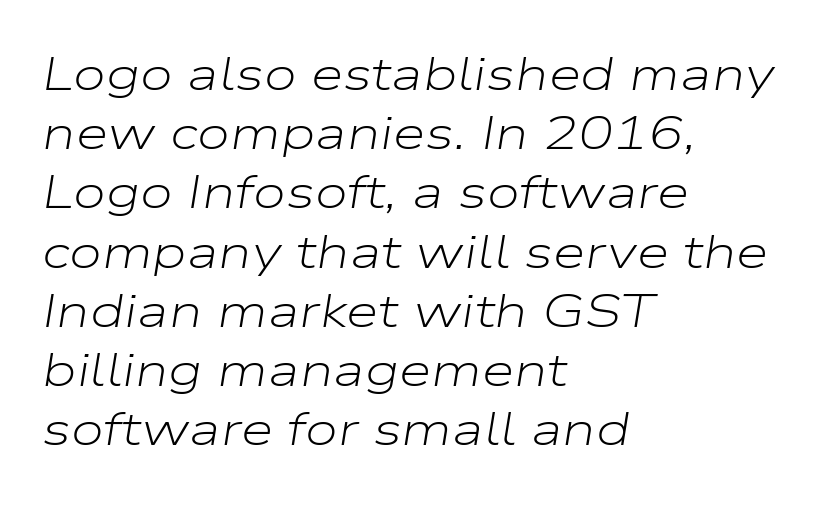
This sample keeps an unexceptional amount of space between lines. Is the letter spacing exaggerated? No — it looks like the ordinary default. The lines are quadded left. You could not count columns in this text — the font is proportionally spaced. Rule under the text: the space is simply empty. An italicized treatment has been applied to the whole sample.
